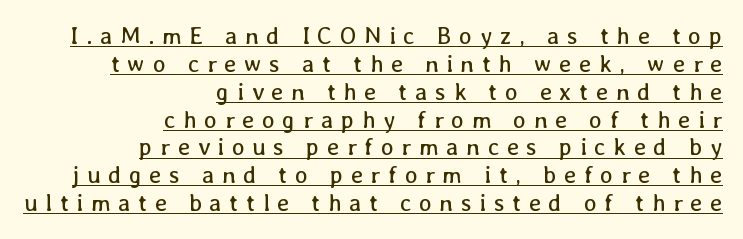
The image shows 24 px text type, upright; set right-aligned, line spacing 1.16x, unusually wide letter spacing (+0.32 em), underlined.
